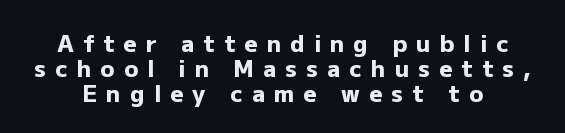
The image shows 23 px bold type, upright; set tight line spacing (1.09x), unusually wide letter spacing (+0.4 em), not underlined.
